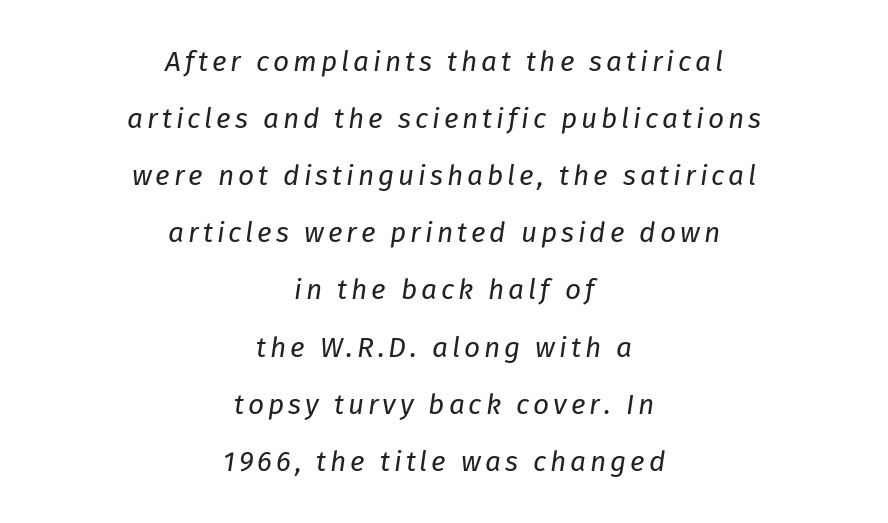
{"italic": "yes", "lean": "right", "slant_degrees": 8, "bold": "no", "weight": "regular", "width": "normal", "stroke_contrast": "low", "x_height": "medium", "monospaced": "no", "underline": "no", "align": "center", "line_spacing": "loose", "line_spacing_ratio": 2.04, "glyph_px": 28}
